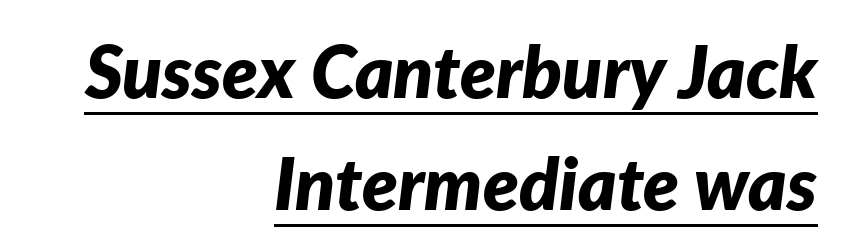
{"italic": "yes", "lean": "right", "slant_degrees": 7, "bold": "yes", "weight": "bold", "width": "normal", "stroke_contrast": "low", "x_height": "medium", "monospaced": "no", "underline": "yes", "align": "right", "line_spacing": "normal", "line_spacing_ratio": 1.53, "letter_spacing": "normal", "letter_spacing_em": 0.0, "glyph_px": 73}
